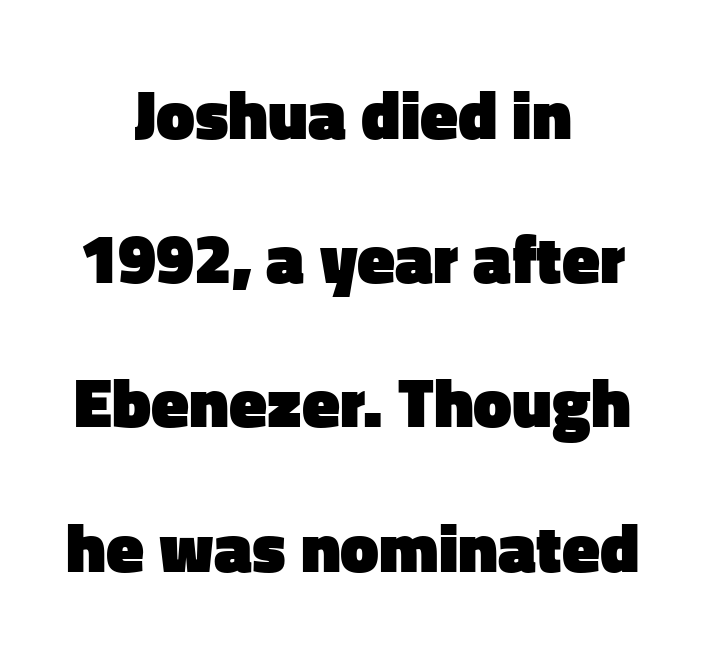
{"serif": "no", "italic": "no", "bold": "yes", "weight": "heavy", "width": "normal", "stroke_contrast": "low", "x_height": "medium", "monospaced": "no", "underline": "no", "align": "center", "line_spacing": "loose", "line_spacing_ratio": 2.09, "letter_spacing": "normal", "letter_spacing_em": 0.0, "glyph_px": 69}
